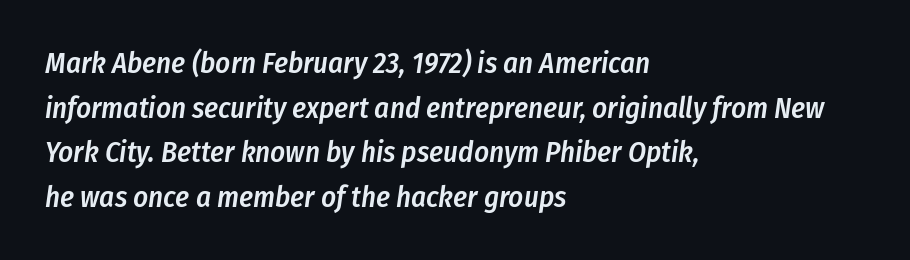
Layout note: lines flush left. The whole block is typeset with a tilt. Think of a printed novel: that variable character pitch is what you see here. Rule under the text: the space is simply empty. The passage shown stacks its lines at a standard gap.
